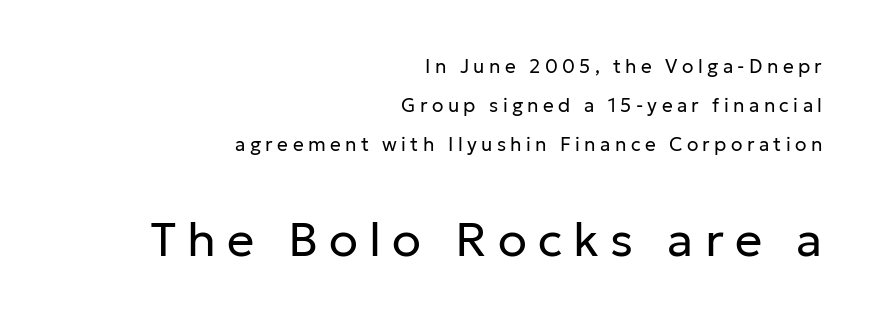
{"serif": "no", "italic": "no", "bold": "no", "weight": "regular", "width": "normal", "stroke_contrast": "low", "x_height": "medium", "monospaced": "no", "underline": "no", "align": "right", "line_spacing": "loose", "line_spacing_ratio": 2.04, "letter_spacing": "wide", "letter_spacing_em": 0.23, "larger_block": "second", "size_ratio": 2.53, "glyph_px": 48}
